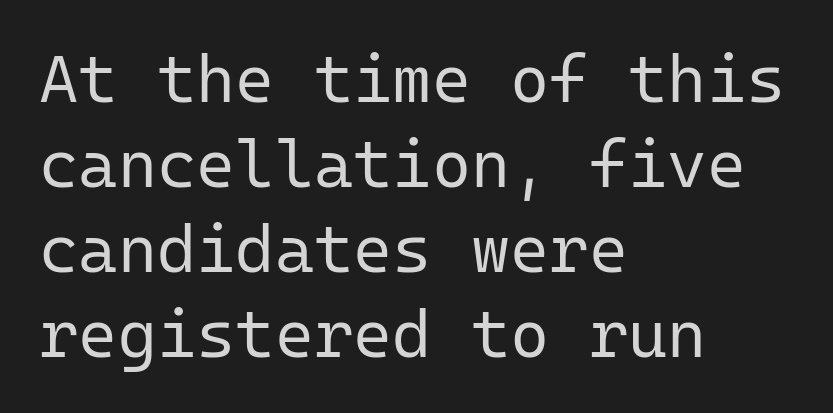
{"serif": "no", "italic": "no", "bold": "no", "weight": "regular", "width": "normal", "stroke_contrast": "low", "x_height": "medium", "monospaced": "yes", "underline": "no", "align": "left", "line_spacing": "normal", "line_spacing_ratio": 1.27, "letter_spacing": "normal", "letter_spacing_em": 0.0, "glyph_px": 67}
